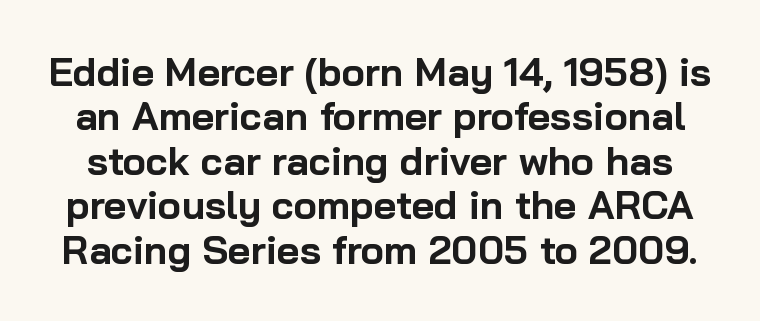
Q: Is the text bold? A: Yes.
Q: Is the text italic (slanted)? A: No, it is upright.
Q: Is the typeface a serif or a sans-serif typeface? A: Sans-serif.
Q: Is the text underlined? A: No.
Q: Is the spacing between letters normal or unusually wide? A: Normal.
Q: Is the spacing between lines tight, normal or loose? A: Tight.
Q: Width (condensed, normal, or wide)? A: Normal.
Q: Stroke contrast? A: Low.
Q: x-height? A: Medium.
Q: Monospaced? A: No.
